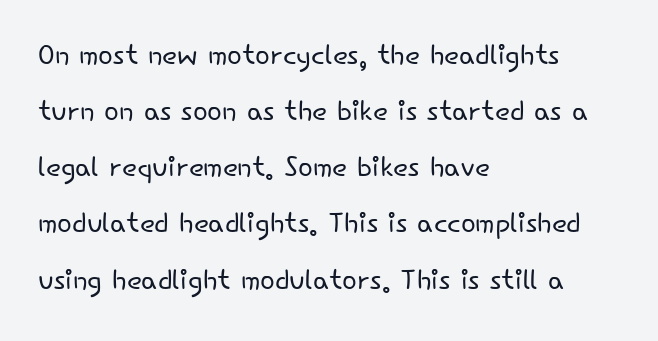
Q: Is the text bold? A: No.
Q: Is the text italic (slanted)? A: No, it is upright.
Q: Is the typeface a serif or a sans-serif typeface? A: Sans-serif.
Q: Is the text underlined? A: No.
Q: How is the paragraph aligned? A: Left-aligned.
Q: Is the spacing between letters normal or unusually wide? A: Normal.
Q: Is the spacing between lines tight, normal or loose? A: Normal.
Q: Width (condensed, normal, or wide)? A: Normal.
Q: Stroke contrast? A: Low.
Q: x-height? A: Small.
Q: Monospaced? A: No.
